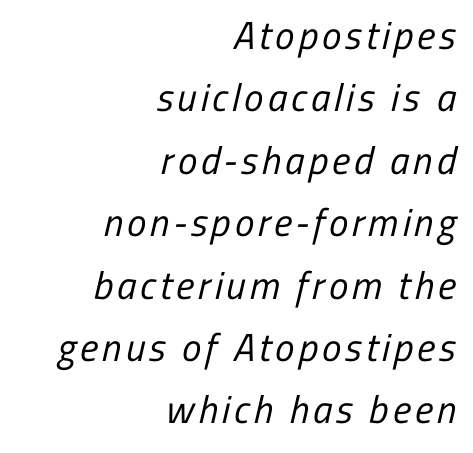
Q: Is the text bold? A: No.
Q: Is the typeface a serif or a sans-serif typeface? A: Sans-serif.
Q: Is the text underlined? A: No.
Q: How is the paragraph aligned? A: Right-aligned.
Q: Is the spacing between lines tight, normal or loose? A: Normal.
Q: Width (condensed, normal, or wide)? A: Condensed.
Q: Stroke contrast? A: Low.
Q: x-height? A: Medium.
Q: Monospaced? A: No.
